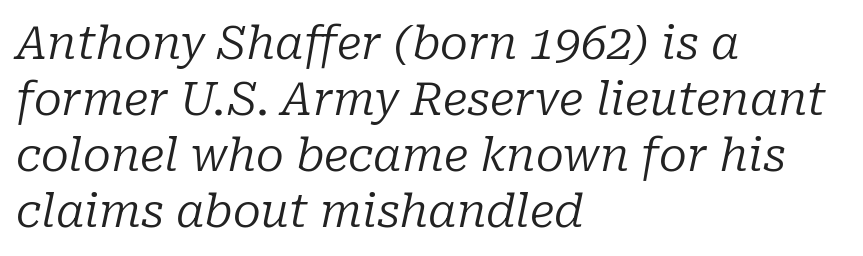
The image shows 46 px regular-weight serif type, italic (leaning right); set left-aligned, line spacing 1.22x, normal letter spacing, not underlined; low stroke contrast and a medium x-height.
